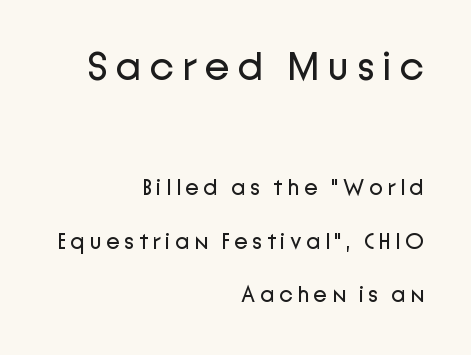
Stem width sits at or under what a default text font uses. Leading is clearly above the norm, producing a sparse column. Underline: absent. These two chunks differ in scale, with the top chunk taking the larger measure.
